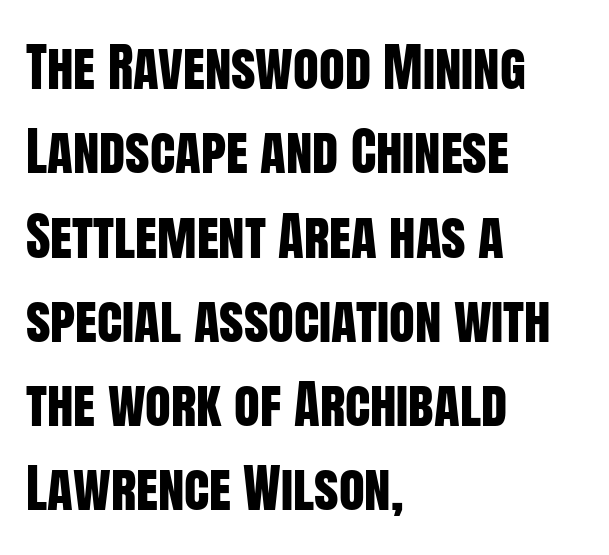
{"serif": "no", "italic": "no", "width": "condensed", "stroke_contrast": "low", "x_height": "large", "monospaced": "no", "underline": "no", "align": "left", "line_spacing": "normal", "line_spacing_ratio": 1.59, "letter_spacing": "normal", "letter_spacing_em": 0.0, "glyph_px": 53}
